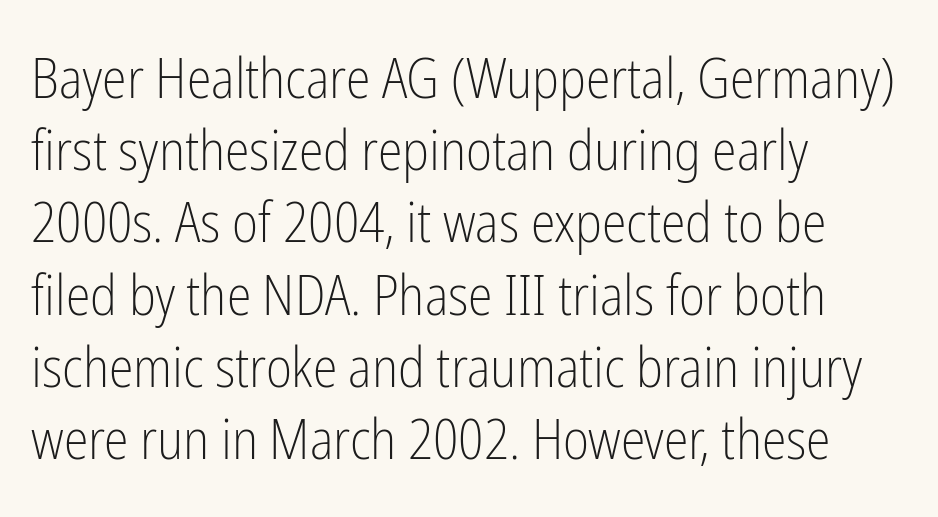
Q: Is the text bold? A: No.
Q: Is the text italic (slanted)? A: No, it is upright.
Q: Is the typeface a serif or a sans-serif typeface? A: Sans-serif.
Q: Is the text underlined? A: No.
Q: How is the paragraph aligned? A: Left-aligned.
Q: Is the spacing between letters normal or unusually wide? A: Normal.
Q: Is the spacing between lines tight, normal or loose? A: Normal.
Q: Width (condensed, normal, or wide)? A: Condensed.
Q: Stroke contrast? A: Low.
Q: x-height? A: Medium.
Q: Monospaced? A: No.
